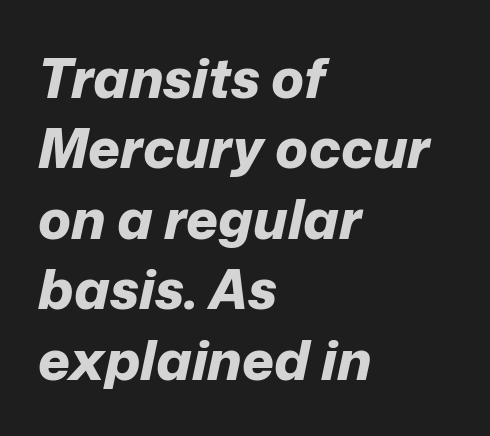
One-word summary of the alignment: left. Type without underlining. The rendering uses a bold face; every stroke is thick and dark. This sample keeps an unexceptional amount of space between lines.
